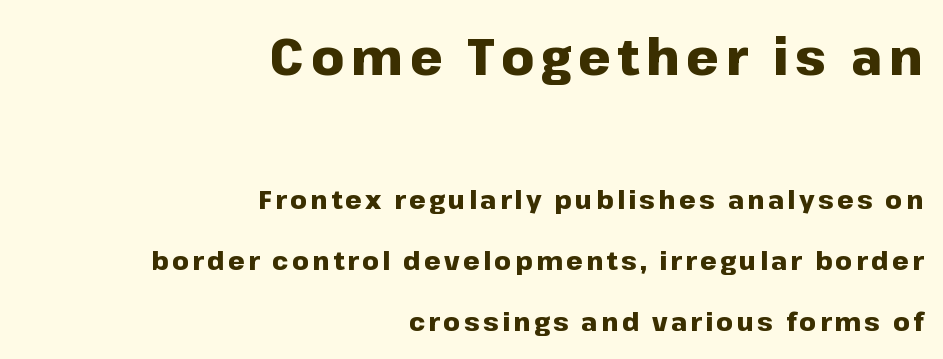
The image shows 51 px heavy sans-serif type, upright; set right-aligned, loose line spacing (2.35x), not underlined; the first (top) block is 1.96x larger; low stroke contrast and a medium x-height.
